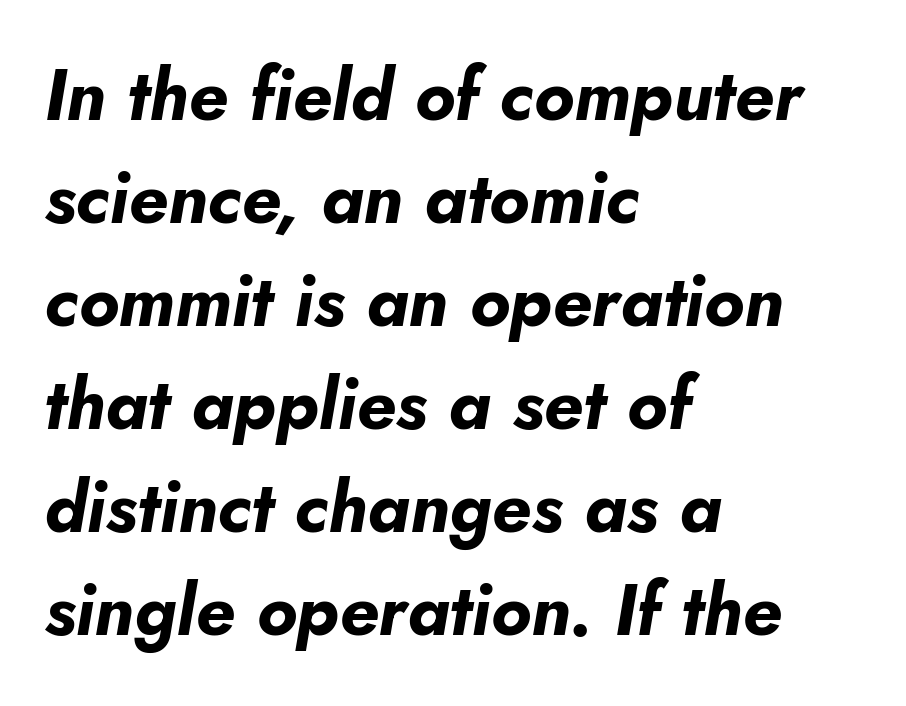
The image shows 71 px bold type, italic (leaning right); set left-aligned, normal line spacing (1.45x), normal letter spacing, not underlined; low stroke contrast and a small x-height.
